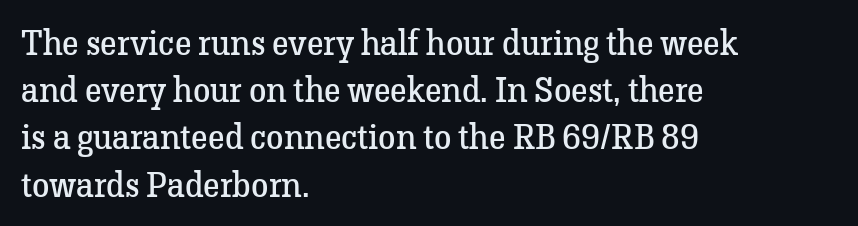
{"serif": "yes", "italic": "no", "bold": "no", "weight": "regular", "width": "normal", "stroke_contrast": "low", "x_height": "medium", "monospaced": "no", "underline": "no", "align": "left", "line_spacing": "normal", "line_spacing_ratio": 1.35, "letter_spacing": "normal", "letter_spacing_em": 0.0, "glyph_px": 35}
